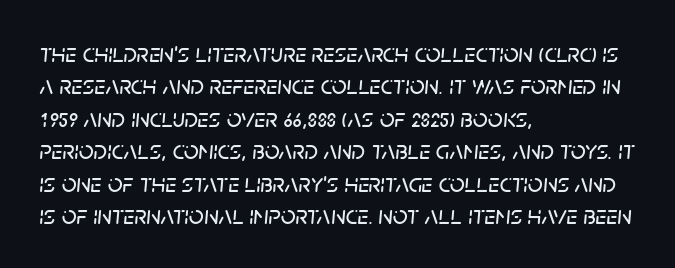
{"italic": "yes", "lean": "right", "slant_degrees": 5, "underline": "no", "align": "left", "line_spacing": "normal", "line_spacing_ratio": 1.25, "letter_spacing": "normal", "letter_spacing_em": 0.0, "glyph_px": 26}
